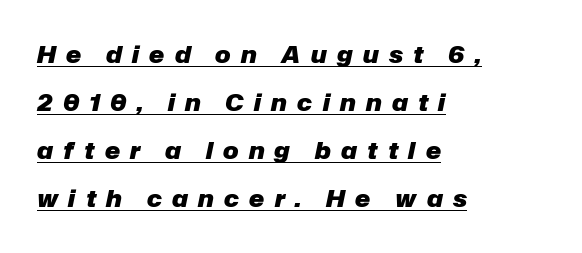
Q: Is the text bold? A: Yes.
Q: Is the text italic (slanted)? A: Yes, it leans right by about 12 degrees.
Q: Is the text underlined? A: Yes.
Q: How is the paragraph aligned? A: Left-aligned.
Q: Is the spacing between letters normal or unusually wide? A: Unusually wide.
Q: Is the spacing between lines tight, normal or loose? A: Loose.
